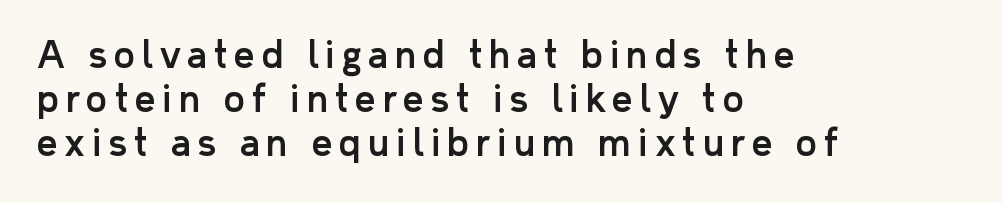
Q: Is the text italic (slanted)? A: No, it is upright.
Q: Is the typeface a serif or a sans-serif typeface? A: Sans-serif.
Q: Is the text underlined? A: No.
Q: How is the paragraph aligned? A: Left-aligned.
Q: Width (condensed, normal, or wide)? A: Normal.
Q: Stroke contrast? A: Low.
Q: x-height? A: Medium.
Q: Monospaced? A: No.
